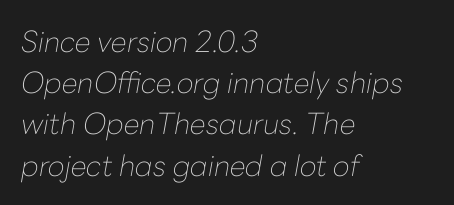
Q: Is the text bold? A: No.
Q: Is the text italic (slanted)? A: Yes, it leans right by about 10 degrees.
Q: Is the text underlined? A: No.
Q: How is the paragraph aligned? A: Left-aligned.
Q: Is the spacing between letters normal or unusually wide? A: Normal.
Q: Is the spacing between lines tight, normal or loose? A: Normal.
Q: Width (condensed, normal, or wide)? A: Normal.
Q: Stroke contrast? A: Low.
Q: x-height? A: Medium.
Q: Monospaced? A: No.
